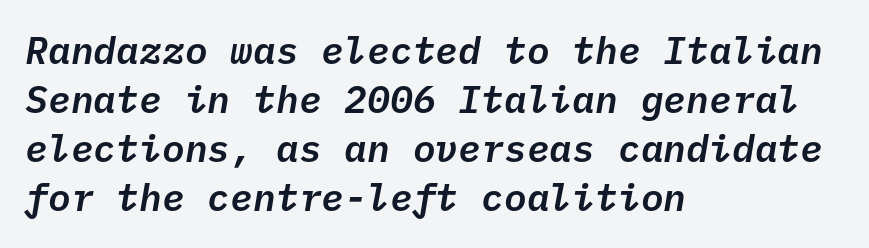
The image shows 38 px text type, italic (leaning right), monospaced; set left-aligned, normal line spacing (1.29x), normal letter spacing, not underlined; low stroke contrast and a medium x-height.
